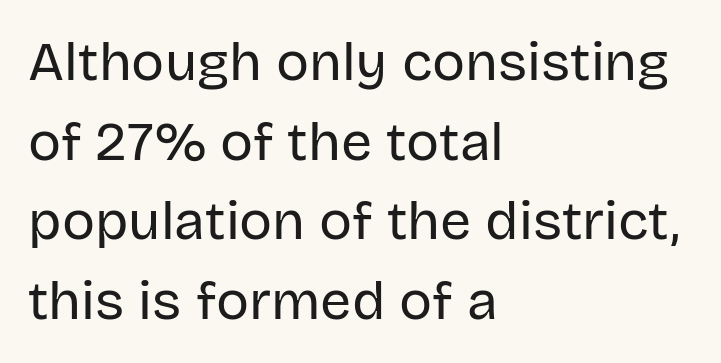
Q: Is the text bold? A: No.
Q: Is the text italic (slanted)? A: No, it is upright.
Q: Is the typeface a serif or a sans-serif typeface? A: Sans-serif.
Q: Is the text underlined? A: No.
Q: How is the paragraph aligned? A: Left-aligned.
Q: Is the spacing between letters normal or unusually wide? A: Normal.
Q: Is the spacing between lines tight, normal or loose? A: Normal.
Q: Width (condensed, normal, or wide)? A: Normal.
Q: Stroke contrast? A: Low.
Q: x-height? A: Large.
Q: Monospaced? A: No.
